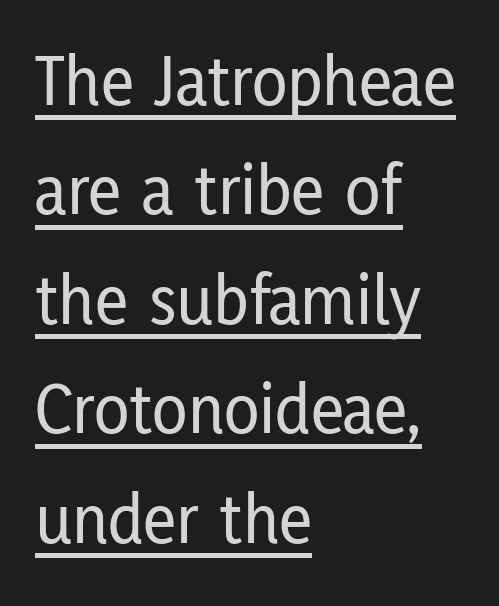
{"serif": "no", "italic": "no", "width": "condensed", "stroke_contrast": "low", "x_height": "medium", "monospaced": "no", "underline": "yes", "align": "left", "line_spacing": "normal", "line_spacing_ratio": 1.5, "letter_spacing": "normal", "letter_spacing_em": 0.0, "glyph_px": 73}
